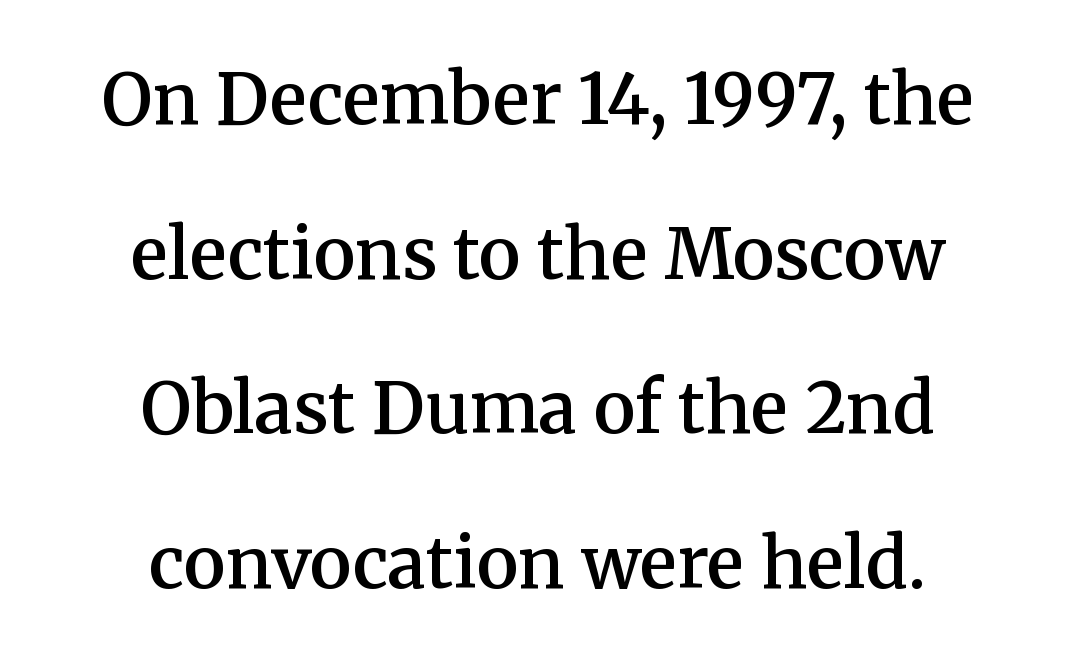
The image shows 70 px semibold serif type, upright; set centered, loose line spacing (2.21x), normal letter spacing, not underlined; medium stroke contrast and a medium x-height.
